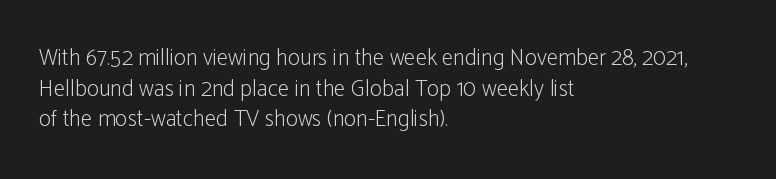
{"italic": "no", "bold": "no", "underline": "no", "align": "left", "line_spacing": "normal", "line_spacing_ratio": 1.33, "letter_spacing": "normal", "letter_spacing_em": 0.0, "glyph_px": 23}
